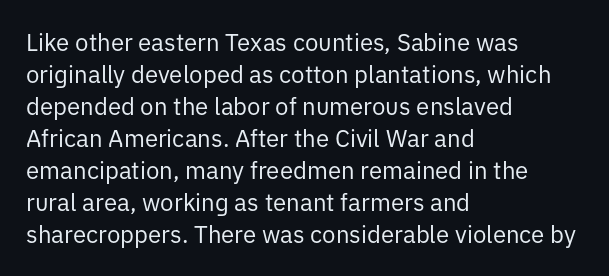
{"italic": "no", "bold": "no", "underline": "no", "align": "left", "line_spacing": "normal", "line_spacing_ratio": 1.33, "letter_spacing": "normal", "letter_spacing_em": 0.0, "glyph_px": 24}
